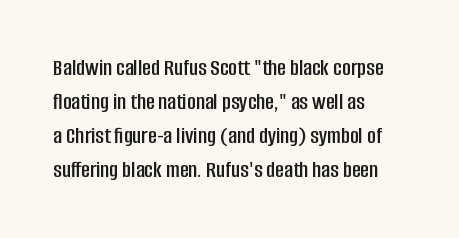
The image shows 24 px text type, upright; set left-aligned, normal line spacing (1.41x), normal letter spacing, not underlined.
